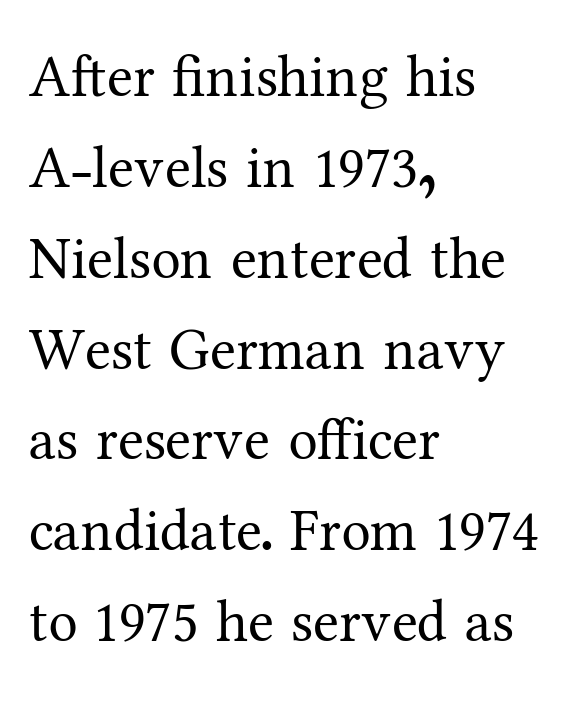
The lines are quadded left. Look at the bottom of the vertical strokes: they flare into serifs here. How are the letters spaced? Ordinarily, with no added tracking. One glance says typical: line gaps are just what's usual.
